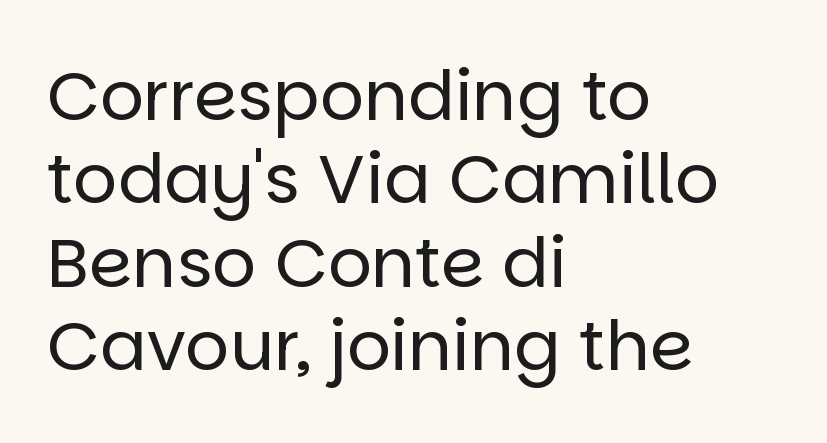
{"serif": "no", "italic": "no", "bold": "no", "weight": "regular", "width": "normal", "stroke_contrast": "low", "x_height": "large", "monospaced": "no", "underline": "no", "align": "left", "line_spacing_ratio": 1.21, "letter_spacing": "normal", "letter_spacing_em": 0.0, "glyph_px": 69}
